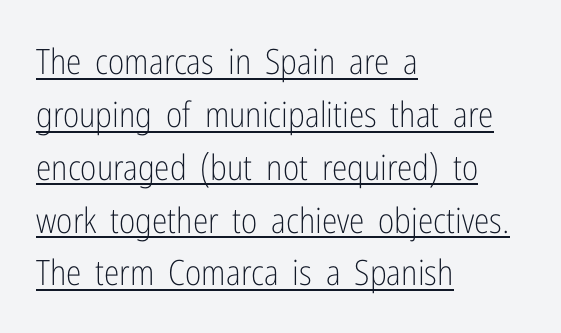
The image shows 35 px light, condensed sans-serif type, upright; set left-aligned, normal line spacing (1.51x), normal letter spacing, underlined; low stroke contrast and a medium x-height.
